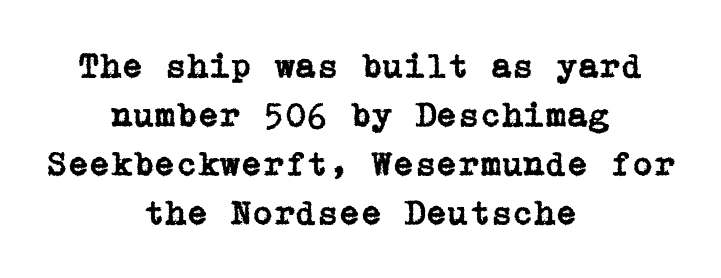
{"serif": "yes", "italic": "no", "width": "normal", "stroke_contrast": "low", "x_height": "medium", "underline": "no", "align": "center", "line_spacing": "normal", "line_spacing_ratio": 1.4, "letter_spacing": "normal", "letter_spacing_em": 0.0, "glyph_px": 35}
